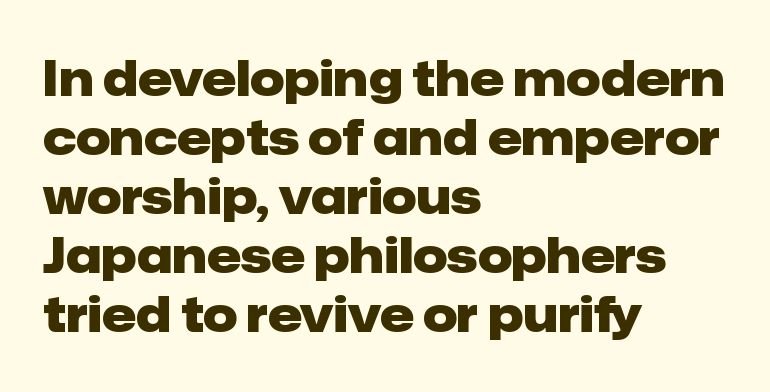
The setting favours the left margin, as ordinary paragraphs usually do. Characters follow at the spacing the type designer built in. Each letter's strokes conclude bluntly, with no projecting serifs. The letters are bold, with thick, heavy strokes. In terms of posture, this sample is upright.
